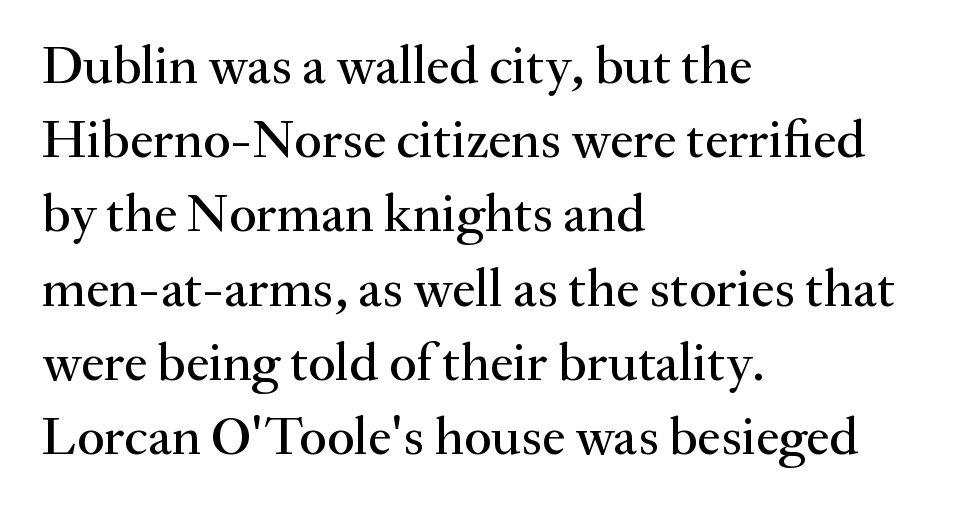
Q: Is the text italic (slanted)? A: No, it is upright.
Q: Is the typeface a serif or a sans-serif typeface? A: Serif.
Q: Is the text underlined? A: No.
Q: How is the paragraph aligned? A: Left-aligned.
Q: Is the spacing between letters normal or unusually wide? A: Normal.
Q: Is the spacing between lines tight, normal or loose? A: Normal.
Q: Width (condensed, normal, or wide)? A: Normal.
Q: Stroke contrast? A: Medium.
Q: x-height? A: Small.
Q: Monospaced? A: No.
